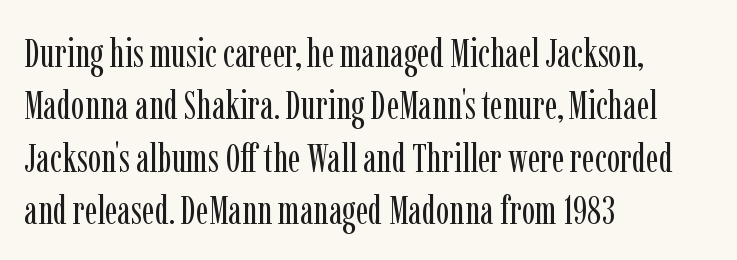
{"serif": "yes", "italic": "no", "bold": "no", "weight": "regular", "width": "condensed", "stroke_contrast": "low", "x_height": "medium", "monospaced": "no", "underline": "no", "align": "left", "line_spacing": "normal", "line_spacing_ratio": 1.31, "letter_spacing": "normal", "letter_spacing_em": 0.0, "glyph_px": 40}
